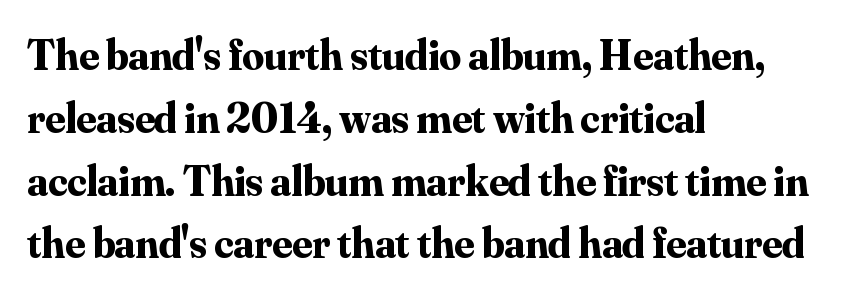
Q: Is the text bold? A: Yes.
Q: Is the text italic (slanted)? A: No, it is upright.
Q: Is the typeface a serif or a sans-serif typeface? A: Serif.
Q: Is the text underlined? A: No.
Q: How is the paragraph aligned? A: Left-aligned.
Q: Is the spacing between letters normal or unusually wide? A: Normal.
Q: Is the spacing between lines tight, normal or loose? A: Normal.
Q: Width (condensed, normal, or wide)? A: Normal.
Q: Stroke contrast? A: Medium.
Q: x-height? A: Small.
Q: Monospaced? A: No.
